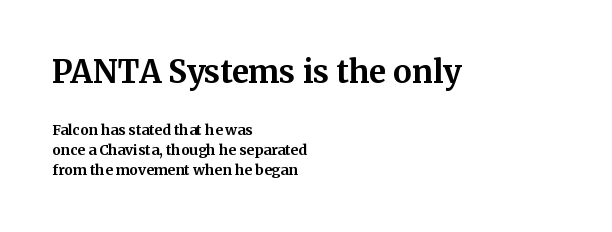
The image shows 31 px bold serif type, upright; set left-aligned, normal line spacing (1.43x), normal letter spacing, not underlined; the first (top) block is 2.21x larger; medium stroke contrast and a medium x-height.
